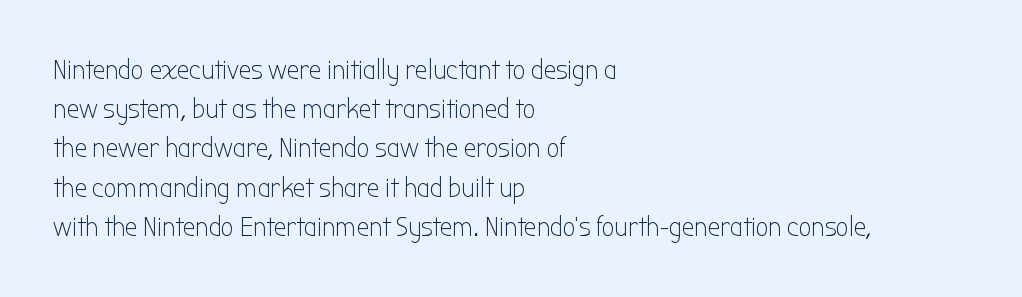
Nobody drew a line under any word here. You could not count columns in this text — the font is proportionally spaced. You can tell it's not italic because the verticals are truly vertical. The compositor pushed each line to the left boundary.
